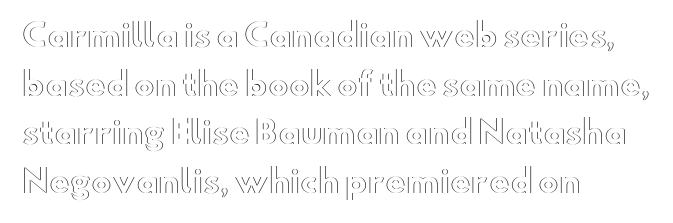
The image shows 31 px wide type, upright; set left-aligned, normal line spacing (1.57x), normal letter spacing, not underlined; a small x-height.
